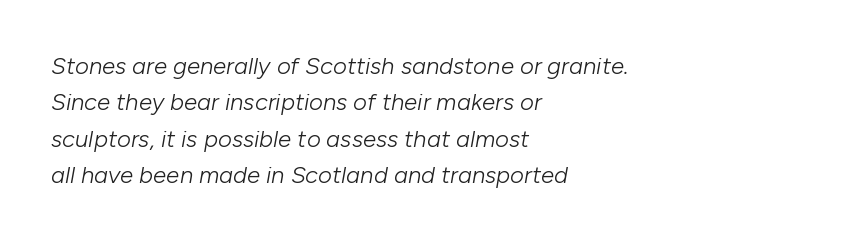
Q: Is the text bold? A: No.
Q: Is the text italic (slanted)? A: Yes, it leans right by about 10 degrees.
Q: Is the text underlined? A: No.
Q: How is the paragraph aligned? A: Left-aligned.
Q: Is the spacing between letters normal or unusually wide? A: Normal.
Q: Is the spacing between lines tight, normal or loose? A: Normal.
